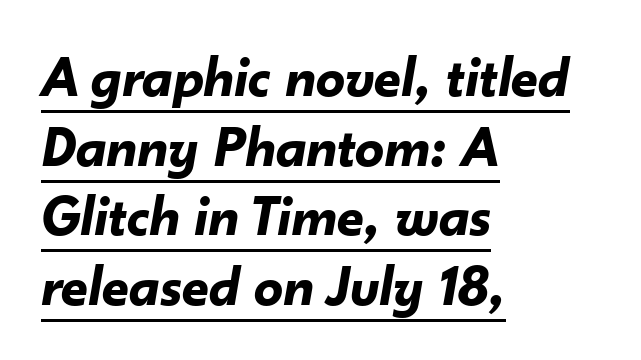
{"italic": "yes", "lean": "right", "slant_degrees": 10, "bold": "yes", "weight": "bold", "width": "normal", "stroke_contrast": "low", "x_height": "small", "monospaced": "no", "underline": "yes", "align": "left", "line_spacing_ratio": 1.2, "letter_spacing": "normal", "letter_spacing_em": 0.0, "glyph_px": 58}
